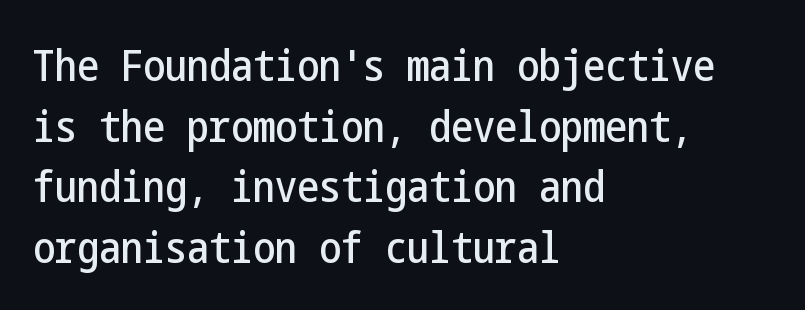
The compositor pushed each line to the left boundary. Any mark beneath the type? The region is blank. A sans-serif font was chosen for this passage. The letters sit at their default tracking, neither squeezed nor spread. In terms of leading, this rendering sits right in the middle. Posture: upright roman.
